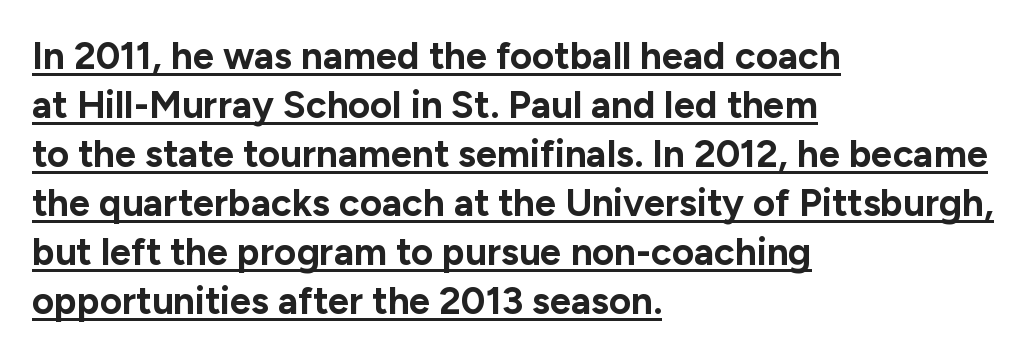
The image shows 38 px bold sans-serif type, upright; set left-aligned, normal line spacing (1.29x), normal letter spacing, underlined; low stroke contrast and a medium x-height.
